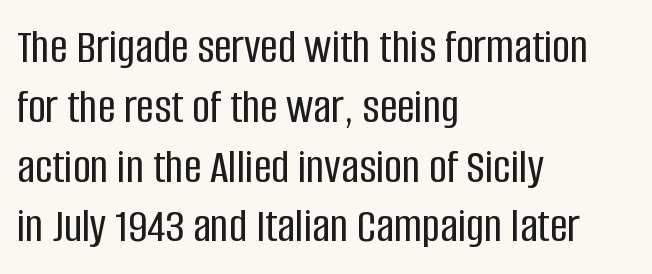
{"serif": "no", "italic": "no", "width": "condensed", "stroke_contrast": "low", "x_height": "large", "monospaced": "no", "underline": "no", "align": "left", "line_spacing_ratio": 1.22, "letter_spacing": "normal", "letter_spacing_em": 0.0, "glyph_px": 49}
